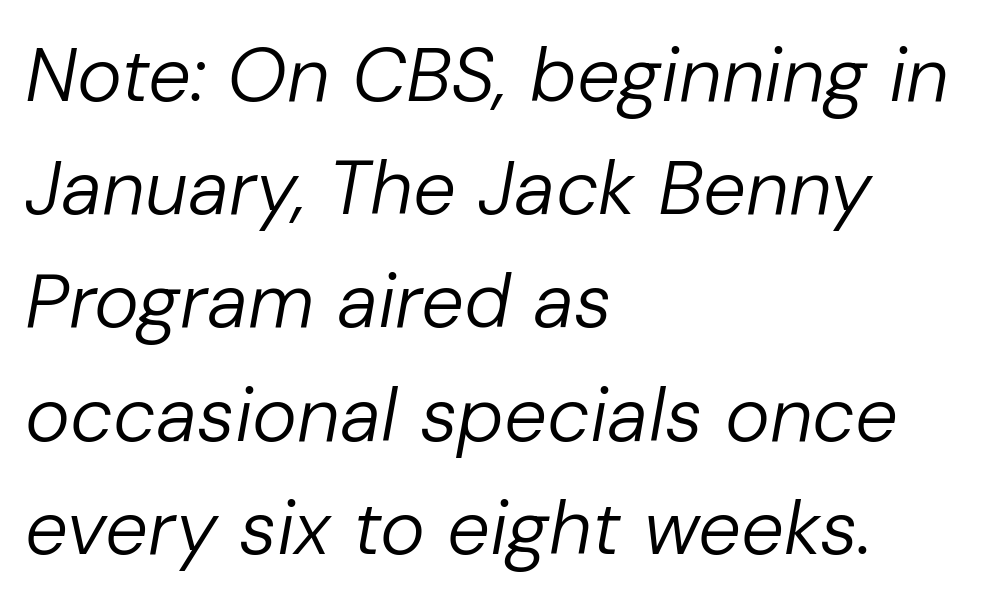
Q: Is the text bold? A: No.
Q: Is the text italic (slanted)? A: Yes, it leans right by about 10 degrees.
Q: Is the text underlined? A: No.
Q: How is the paragraph aligned? A: Left-aligned.
Q: Is the spacing between letters normal or unusually wide? A: Normal.
Q: Is the spacing between lines tight, normal or loose? A: Normal.
Q: Width (condensed, normal, or wide)? A: Normal.
Q: Stroke contrast? A: Low.
Q: x-height? A: Medium.
Q: Monospaced? A: No.
